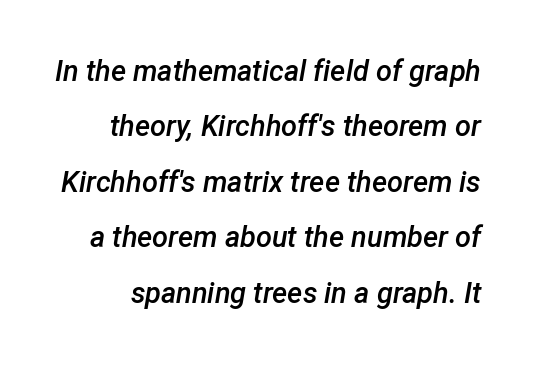
Q: Is the text bold? A: Semi-bold.
Q: Is the text italic (slanted)? A: Yes, it leans right by about 12 degrees.
Q: Is the text underlined? A: No.
Q: Is the spacing between letters normal or unusually wide? A: Normal.
Q: Is the spacing between lines tight, normal or loose? A: Loose.
Q: Width (condensed, normal, or wide)? A: Normal.
Q: Stroke contrast? A: Low.
Q: x-height? A: Medium.
Q: Monospaced? A: No.
